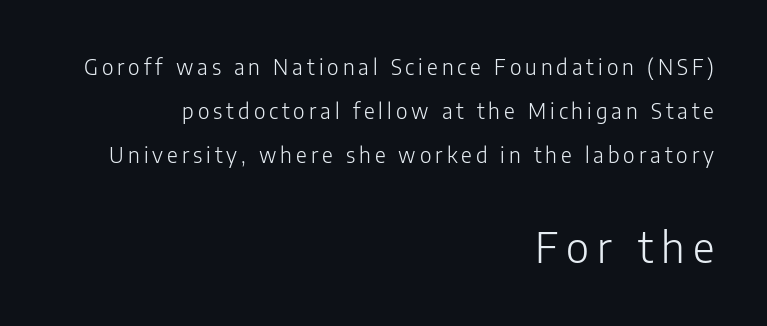
The image shows 42 px light sans-serif type, upright; set right-aligned, loose line spacing (2.1x), not underlined; the second (bottom) block is 2.0x larger; low stroke contrast and a medium x-height.
